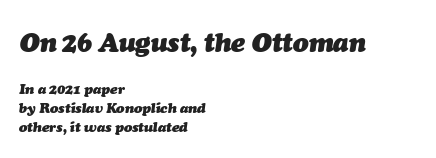
{"italic": "yes", "lean": "right", "slant_degrees": 7, "bold": "yes", "underline": "no", "align": "left", "line_spacing": "normal", "line_spacing_ratio": 1.38, "letter_spacing": "normal", "letter_spacing_em": 0.0, "larger_block": "first", "size_ratio": 1.86, "glyph_px": 26}
